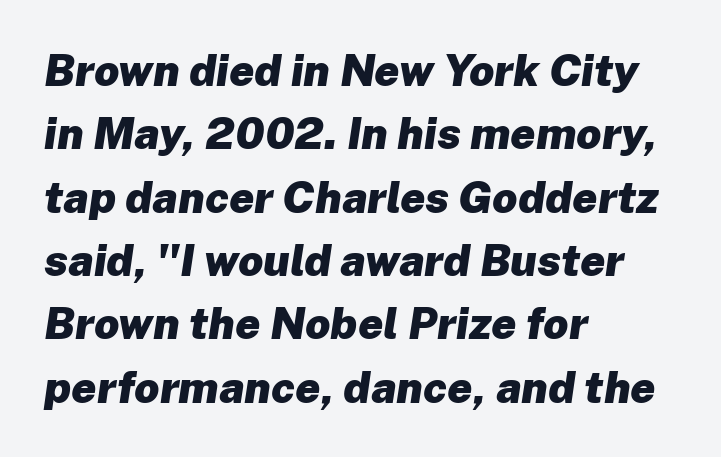
The image shows 44 px heavy type, italic (leaning right); set left-aligned, normal line spacing (1.44x), normal letter spacing, not underlined; low stroke contrast and a medium x-height.
